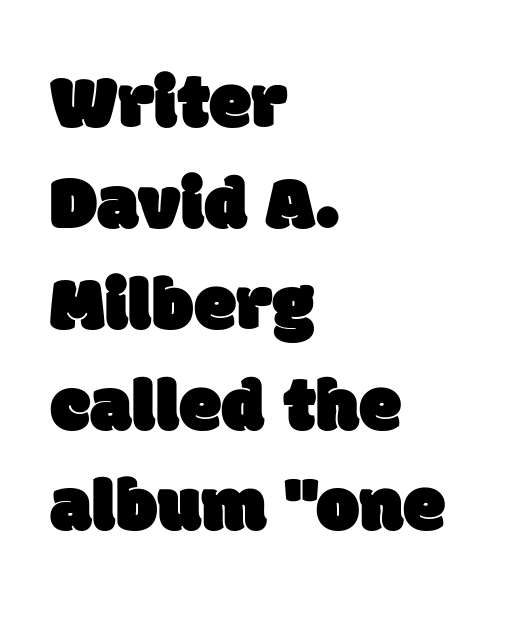
{"serif": "no", "width": "normal", "stroke_contrast": "low", "x_height": "large", "monospaced": "no", "underline": "no", "align": "left", "line_spacing": "normal", "line_spacing_ratio": 1.31, "letter_spacing": "normal", "letter_spacing_em": 0.0, "glyph_px": 77}
